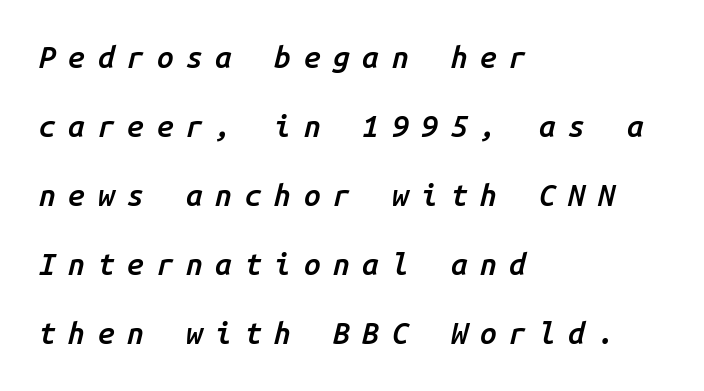
Emphasis-style slanted type is in use. The letterforms stand isolated, each surrounded by extra space. This is moderately heavy type, rendered in semibold. Here the designer chose a console-style face with uniform glyph widths.
